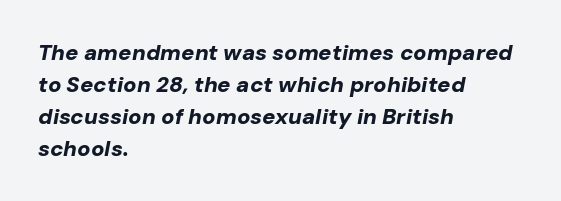
{"italic": "yes", "lean": "right", "slant_degrees": 10, "bold": "yes", "underline": "no", "align": "left", "line_spacing": "normal", "line_spacing_ratio": 1.45, "letter_spacing": "normal", "letter_spacing_em": 0.0, "glyph_px": 22}
